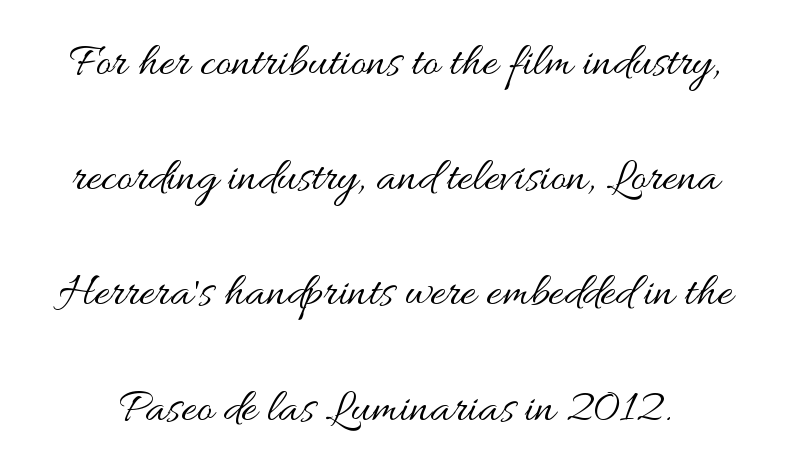
Q: Is the text bold? A: No.
Q: Is the text italic (slanted)? A: Yes.
Q: Is the text underlined? A: No.
Q: Is the spacing between letters normal or unusually wide? A: Normal.
Q: Is the spacing between lines tight, normal or loose? A: Loose.
Q: Width (condensed, normal, or wide)? A: Wide.
Q: Stroke contrast? A: Medium.
Q: x-height? A: Small.
Q: Monospaced? A: No.
